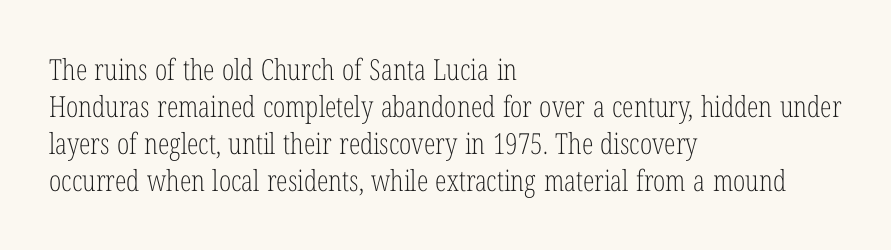
Look at the tracking — it's just the regular setting, nothing added. Think standard paragraph weight, or any step lighter than that. Bare-footed words on every line. A student would call this left alignment; a typographer would say flush left, rag right. A normal amount of white space separates one row of letters from the next. This sample has the flowing, uneven cadence of proportional lettering.
